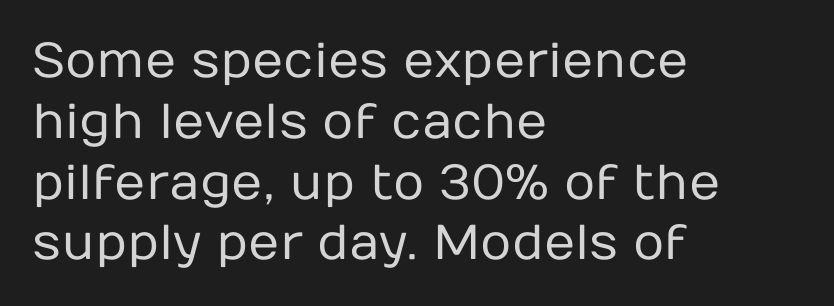
Q: Is the text bold? A: No.
Q: Is the text italic (slanted)? A: No, it is upright.
Q: Is the typeface a serif or a sans-serif typeface? A: Sans-serif.
Q: Is the text underlined? A: No.
Q: How is the paragraph aligned? A: Left-aligned.
Q: Is the spacing between letters normal or unusually wide? A: Normal.
Q: Width (condensed, normal, or wide)? A: Normal.
Q: Stroke contrast? A: Low.
Q: x-height? A: Medium.
Q: Monospaced? A: No.
